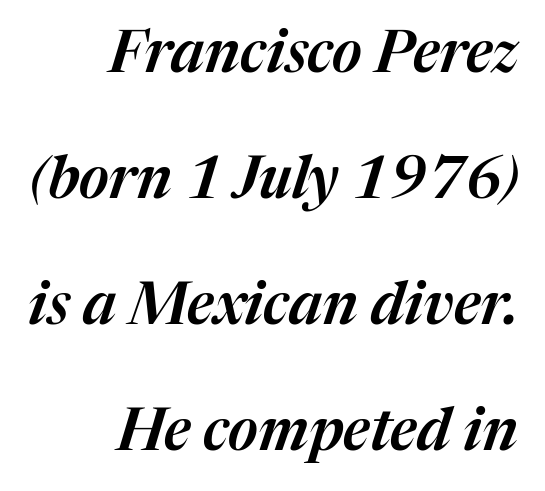
These lines are rendered in a variable-pitch font. Does extra space separate the letters? No, they use regular spacing. In CSS terms this would be text-align: right. Baseline-to-baseline distance is far greater than the letter height.
